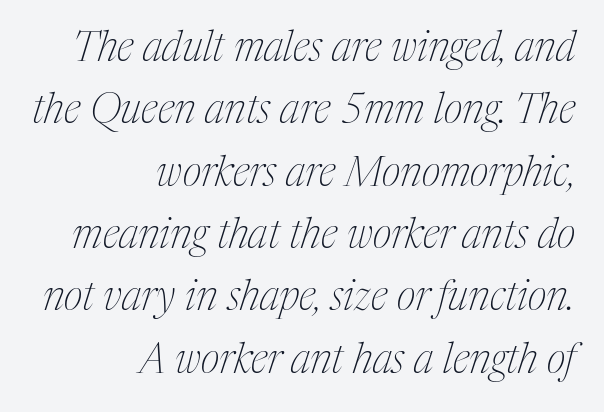
The image shows 41 px thin, condensed serif type, italic (leaning right); set right-aligned, normal line spacing (1.52x), normal letter spacing, not underlined; medium stroke contrast and a medium x-height.
